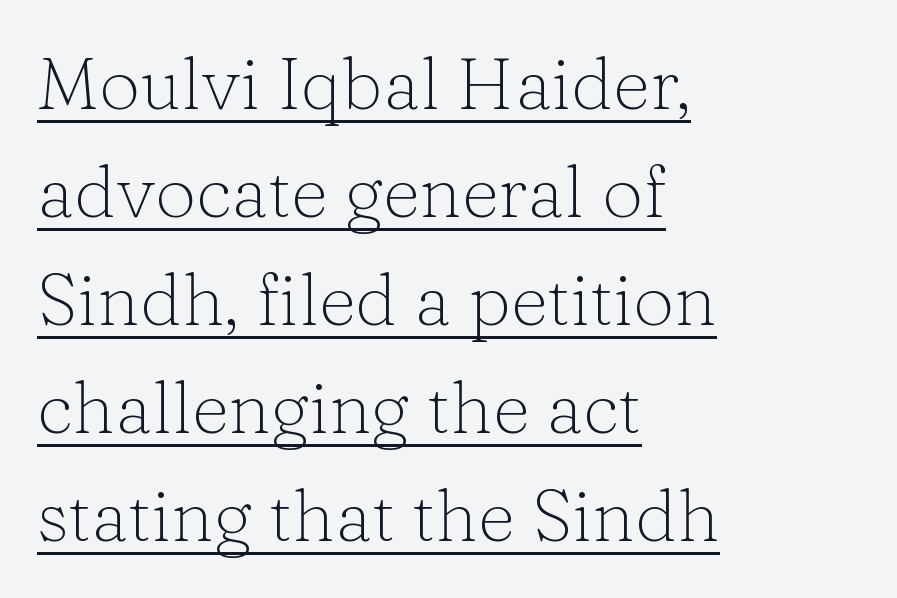
Q: Is the text bold? A: No.
Q: Is the text italic (slanted)? A: No, it is upright.
Q: Is the typeface a serif or a sans-serif typeface? A: Serif.
Q: Is the text underlined? A: Yes.
Q: How is the paragraph aligned? A: Left-aligned.
Q: Is the spacing between letters normal or unusually wide? A: Normal.
Q: Is the spacing between lines tight, normal or loose? A: Normal.
Q: Width (condensed, normal, or wide)? A: Normal.
Q: Stroke contrast? A: Low.
Q: x-height? A: Medium.
Q: Monospaced? A: No.
